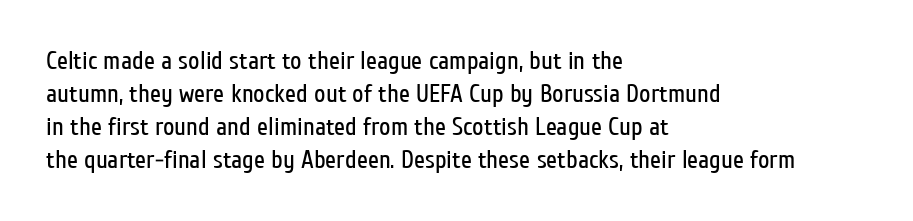
Q: Is the text bold? A: No.
Q: Is the text italic (slanted)? A: No, it is upright.
Q: Is the text underlined? A: No.
Q: How is the paragraph aligned? A: Left-aligned.
Q: Is the spacing between letters normal or unusually wide? A: Normal.
Q: Is the spacing between lines tight, normal or loose? A: Normal.
